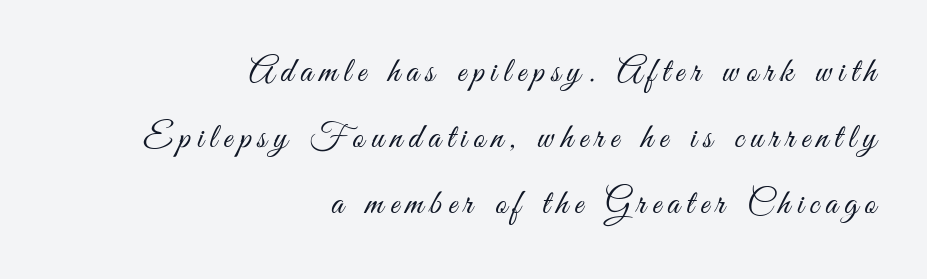
These lines are composed in type without serifs. This rendering uses right alignment, leaving the left contour irregular. Ink coverage per letter is moderate at most.
